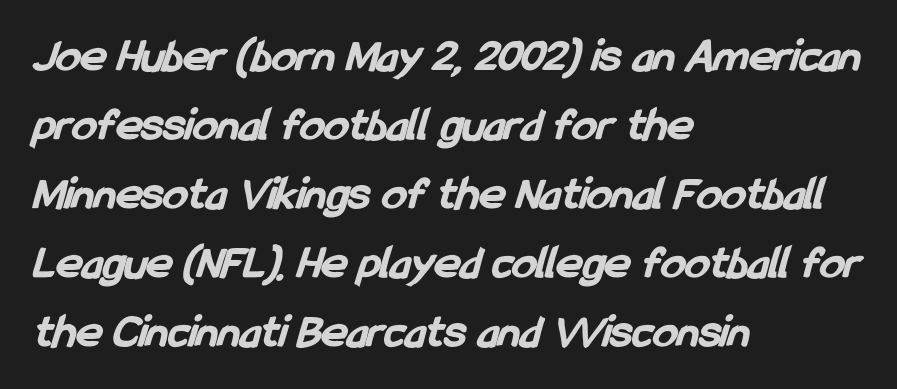
The image shows 49 px bold, condensed sans-serif type; set left-aligned, normal line spacing (1.41x), normal letter spacing, not underlined; low stroke contrast and a medium x-height.
